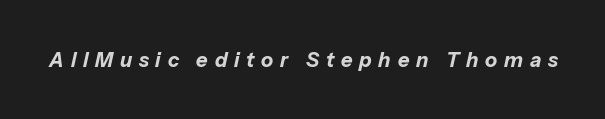
{"italic": "yes", "lean": "right", "slant_degrees": 13, "bold": "yes", "underline": "no", "letter_spacing": "wide", "letter_spacing_em": 0.34, "glyph_px": 20}
